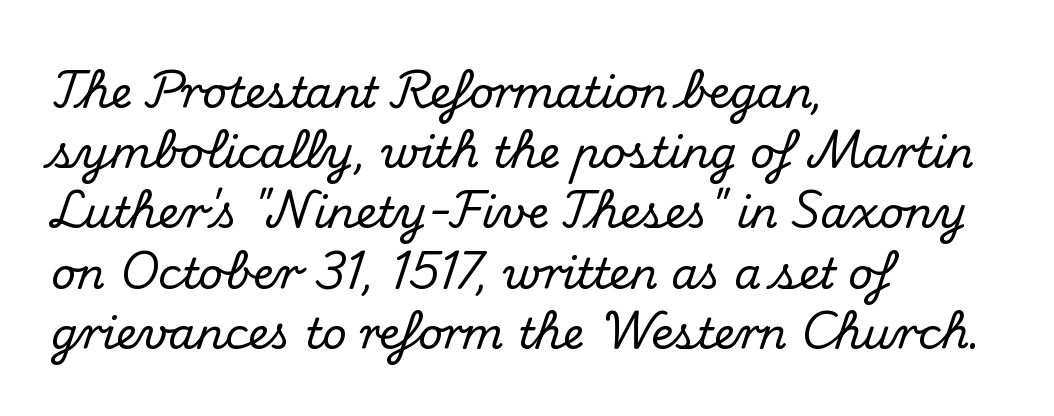
Q: Is the text italic (slanted)? A: Yes.
Q: Is the typeface a serif or a sans-serif typeface? A: Serif.
Q: Is the text underlined? A: No.
Q: How is the paragraph aligned? A: Left-aligned.
Q: Is the spacing between letters normal or unusually wide? A: Normal.
Q: Is the spacing between lines tight, normal or loose? A: Normal.
Q: Width (condensed, normal, or wide)? A: Normal.
Q: Stroke contrast? A: Medium.
Q: x-height? A: Small.
Q: Monospaced? A: No.
